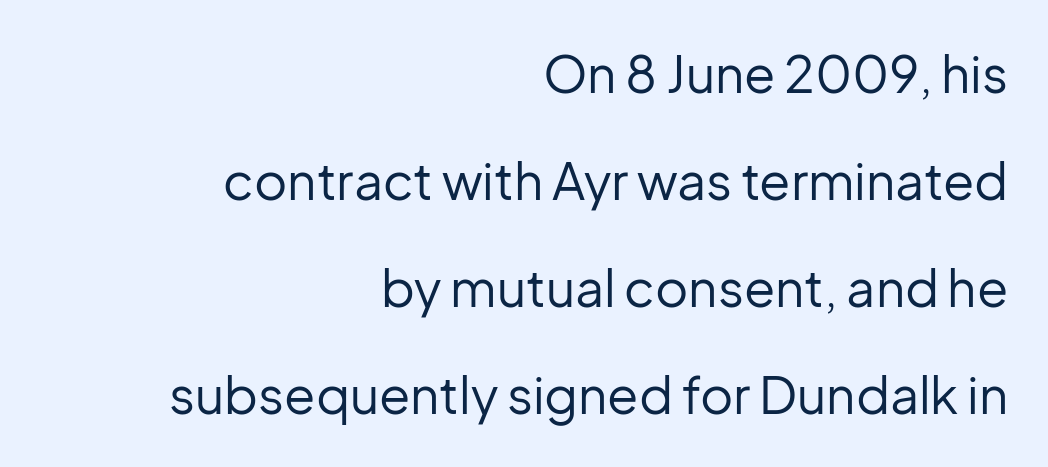
{"serif": "no", "italic": "no", "bold": "no", "weight": "regular", "width": "normal", "stroke_contrast": "low", "x_height": "medium", "monospaced": "no", "underline": "no", "align": "right", "line_spacing": "loose", "line_spacing_ratio": 2.1, "letter_spacing": "normal", "letter_spacing_em": 0.0, "glyph_px": 51}
